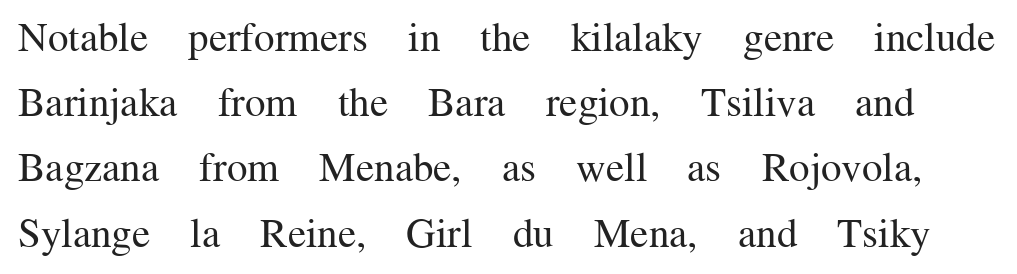
Each row of text sits above clean, open space. Spacing between characters is what you'd get straight out of the box. These lines sit exactly where default settings would place them. The letters advance in unequal steps, a hallmark of proportional type. I'd call this a serif setting — the letters wear small feet. Italic? Not at all — the glyphs are vertical.
